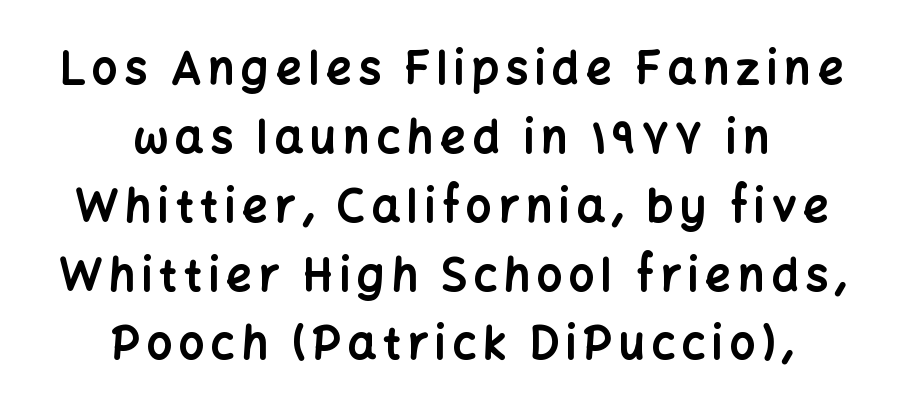
{"serif": "no", "italic": "no", "bold": "yes", "weight": "bold", "width": "normal", "stroke_contrast": "low", "x_height": "medium", "monospaced": "no", "underline": "no", "align": "center", "line_spacing": "normal", "line_spacing_ratio": 1.53, "glyph_px": 45}
